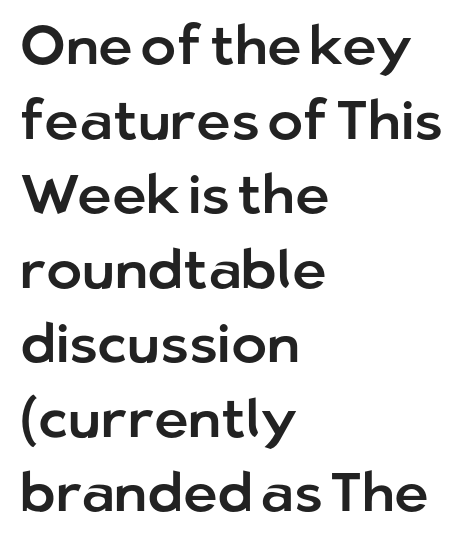
A normal amount of white space separates one row of letters from the next. The line texture is even and compact thanks to regular tracking. Has an underline been added? It has not. Is the block centered? No — it sits flush against the left margin. The face used here is proportionally spaced, like ordinary book or web type. Is this a sans? Yes — the strokes have no serifs.
